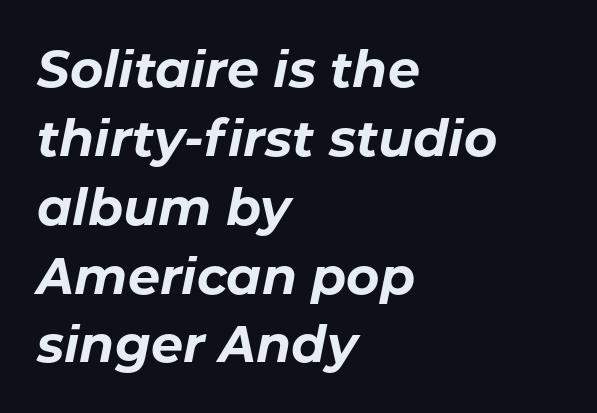
The passage shown is emphatically bold. Each new line begins a customary step beneath the previous one. Do the characters align in a grid? No, the font is proportional. Caption: multi-line text, flush left, ragged right.
